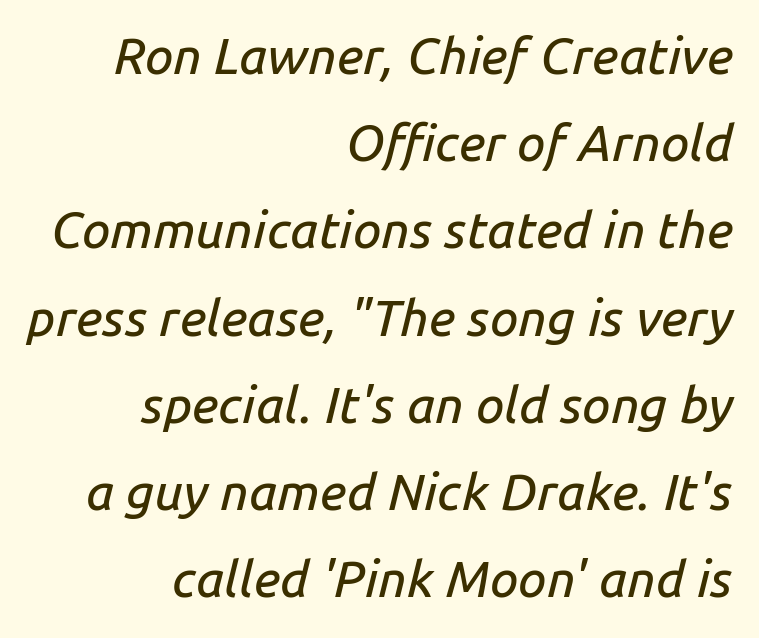
The image shows 51 px text type, italic (leaning right); set right-aligned, line spacing 1.71x, normal letter spacing, not underlined; low stroke contrast and a medium x-height.
